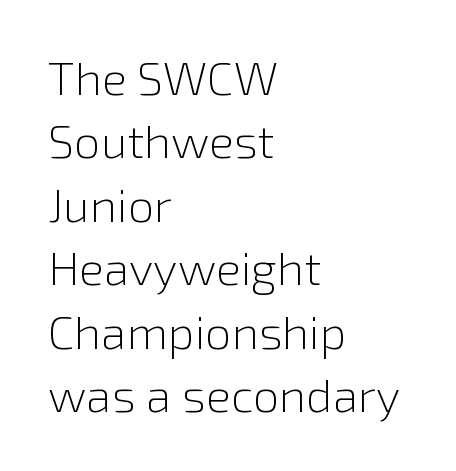
Q: Is the text bold? A: No.
Q: Is the text italic (slanted)? A: No, it is upright.
Q: Is the typeface a serif or a sans-serif typeface? A: Sans-serif.
Q: Is the text underlined? A: No.
Q: How is the paragraph aligned? A: Left-aligned.
Q: Is the spacing between letters normal or unusually wide? A: Normal.
Q: Is the spacing between lines tight, normal or loose? A: Normal.
Q: Width (condensed, normal, or wide)? A: Normal.
Q: Stroke contrast? A: Low.
Q: x-height? A: Medium.
Q: Monospaced? A: No.
